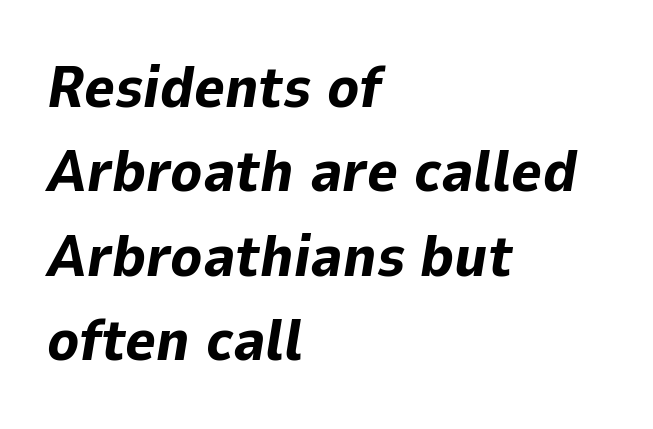
Q: Is the text bold? A: Yes.
Q: Is the text italic (slanted)? A: Yes, it leans right by about 9 degrees.
Q: Is the text underlined? A: No.
Q: How is the paragraph aligned? A: Left-aligned.
Q: Is the spacing between letters normal or unusually wide? A: Normal.
Q: Is the spacing between lines tight, normal or loose? A: Normal.
Q: Width (condensed, normal, or wide)? A: Normal.
Q: Stroke contrast? A: Low.
Q: x-height? A: Medium.
Q: Monospaced? A: No.
